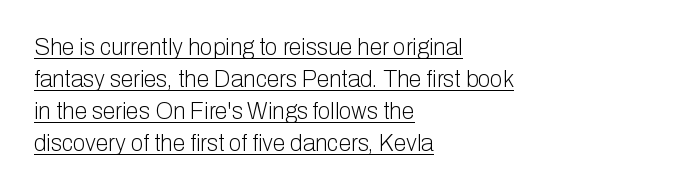
Letters have the restrained weight of plain body copy at most. A typesetter would call this zero additional tracking. Emphasis is given by a line drawn under the lettering. The passage is arranged the way most books set body copy — flush left.
